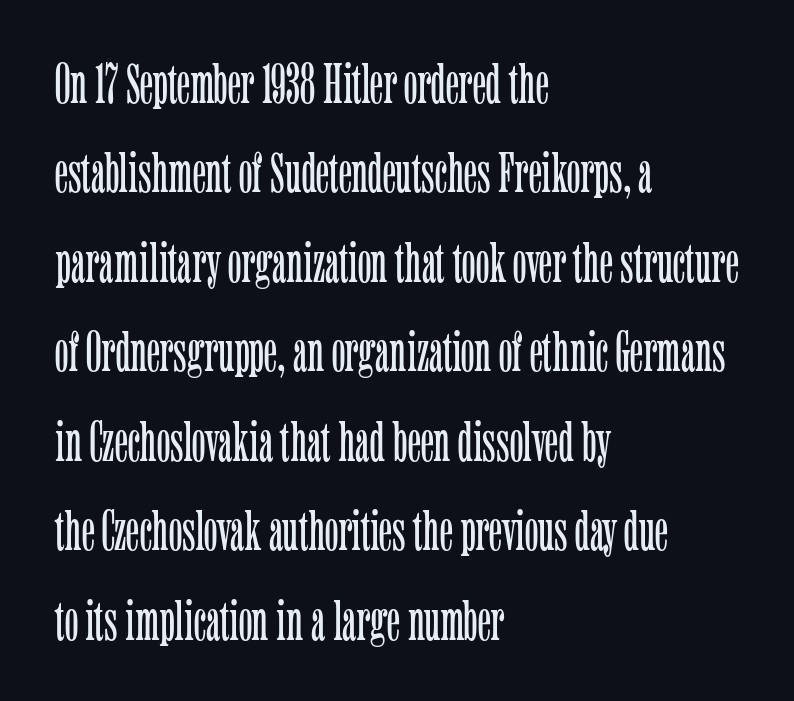
Q: Is the text bold? A: No.
Q: Is the text italic (slanted)? A: No, it is upright.
Q: Is the typeface a serif or a sans-serif typeface? A: Serif.
Q: Is the text underlined? A: No.
Q: How is the paragraph aligned? A: Left-aligned.
Q: Is the spacing between letters normal or unusually wide? A: Normal.
Q: Is the spacing between lines tight, normal or loose? A: Normal.
Q: Width (condensed, normal, or wide)? A: Condensed.
Q: Stroke contrast? A: Low.
Q: x-height? A: Medium.
Q: Monospaced? A: No.
